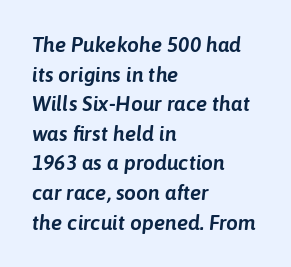
The image shows 21 px text type, italic (leaning right); set left-aligned, normal line spacing (1.41x), normal letter spacing, not underlined.
